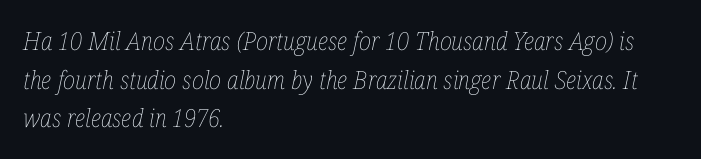
{"italic": "yes", "lean": "right", "slant_degrees": 12, "bold": "no", "underline": "no", "align": "left", "line_spacing": "normal", "line_spacing_ratio": 1.55, "letter_spacing": "normal", "letter_spacing_em": 0.0, "glyph_px": 25}
